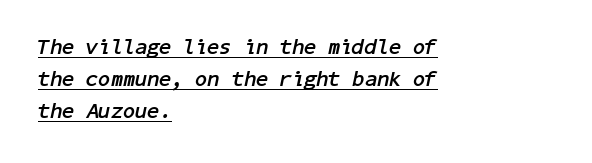
Check the space under the baseline: a stroke is drawn there. Words appear dense and cohesive because spacing is normal. Does the leading feel generous? No, just average. The lines in this sample share a left origin and differ only in where they stop. There's an unmistakable incline to the writing here.
